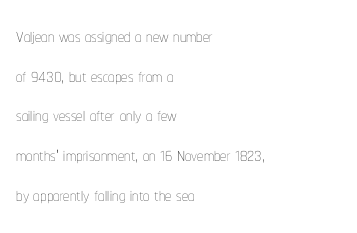
The image shows 25 px text type, upright; set left-aligned, normal line spacing (1.59x), normal letter spacing, not underlined.
